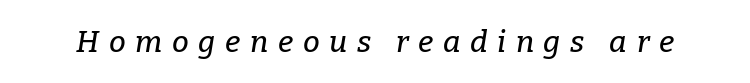
The image shows 30 px serif type, italic (leaning right); set unusually wide letter spacing (+0.32 em), not underlined; low stroke contrast and a medium x-height.
